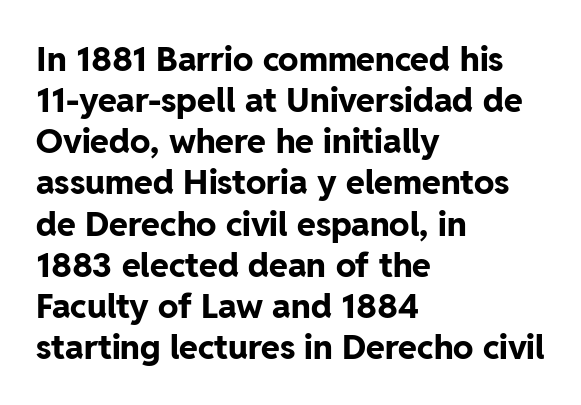
Q: Is the text bold? A: Yes.
Q: Is the text italic (slanted)? A: No, it is upright.
Q: Is the typeface a serif or a sans-serif typeface? A: Sans-serif.
Q: Is the text underlined? A: No.
Q: How is the paragraph aligned? A: Left-aligned.
Q: Is the spacing between letters normal or unusually wide? A: Normal.
Q: Width (condensed, normal, or wide)? A: Normal.
Q: Stroke contrast? A: Low.
Q: x-height? A: Medium.
Q: Monospaced? A: No.
